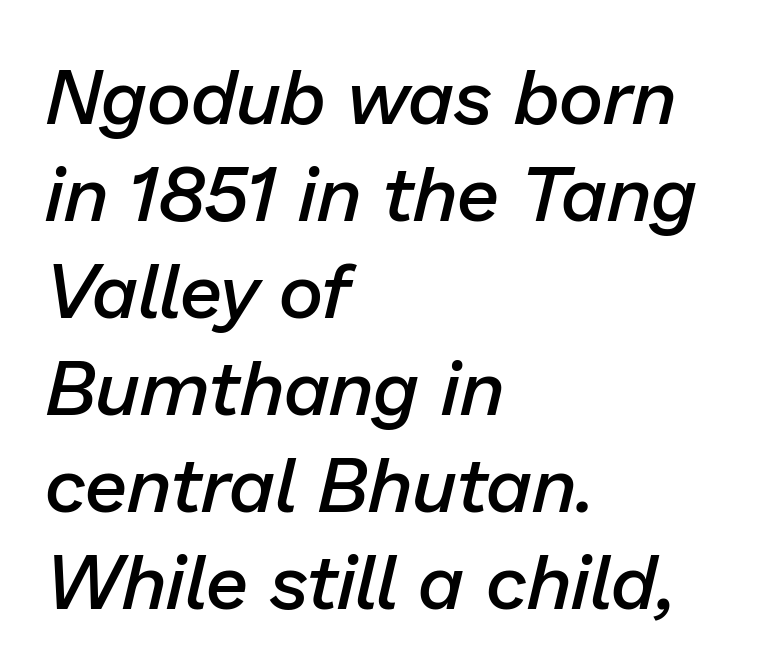
{"italic": "yes", "lean": "right", "slant_degrees": 13, "bold": "semi", "weight": "semibold", "width": "normal", "stroke_contrast": "low", "x_height": "medium", "monospaced": "no", "underline": "no", "align": "left", "line_spacing": "normal", "line_spacing_ratio": 1.26, "letter_spacing": "normal", "letter_spacing_em": 0.0, "glyph_px": 77}
